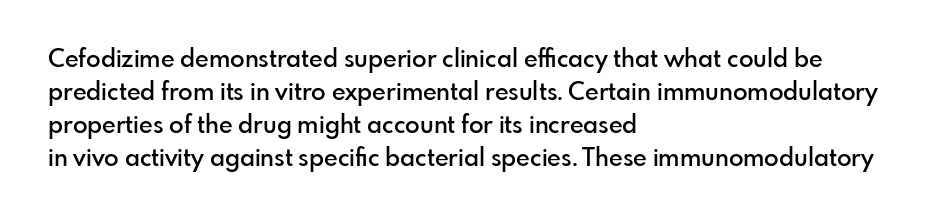
The image shows 24 px text type, upright; set left-aligned, normal line spacing (1.38x), normal letter spacing, not underlined.
